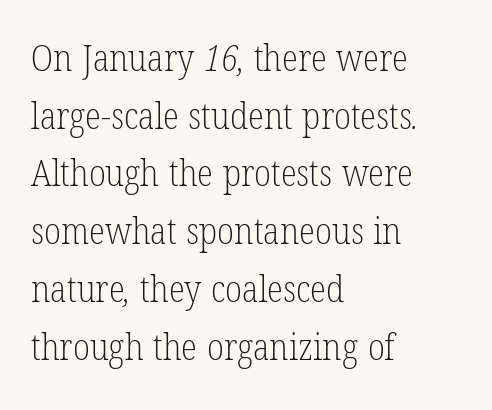
Q: Is the text bold? A: No.
Q: Is the typeface a serif or a sans-serif typeface? A: Serif.
Q: Is the text underlined? A: No.
Q: How is the paragraph aligned? A: Left-aligned.
Q: Is the spacing between letters normal or unusually wide? A: Normal.
Q: Is the spacing between lines tight, normal or loose? A: Normal.
Q: Width (condensed, normal, or wide)? A: Condensed.
Q: Stroke contrast? A: Low.
Q: x-height? A: Medium.
Q: Monospaced? A: No.
